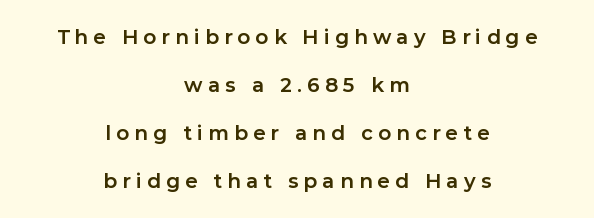
What stands out about the letter spacing? Its width — letters are far apart. The string is rendered with underlining switched off. Does the leading feel generous? Absolutely, it's lavish. This is heavy type, rendered in bold. Rendered with straight, roman letterforms. The paragraph shown floats in the horizontal middle.
